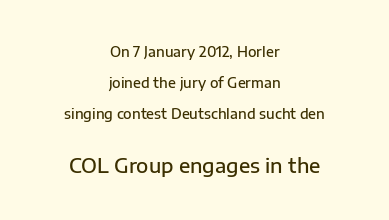
Summary of weight: moderately heavy, a semibold. Posture: upright roman. Neither beginnings nor endings align; midpoints do. You could call the tracking neutral — neither tight nor loose.
